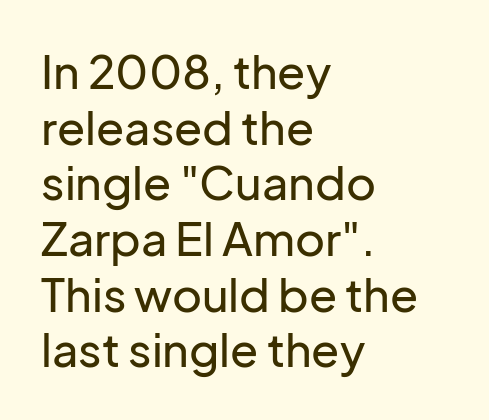
The image shows 46 px sans-serif type, upright; set left-aligned, line spacing 1.21x, normal letter spacing, not underlined; low stroke contrast and a medium x-height.
